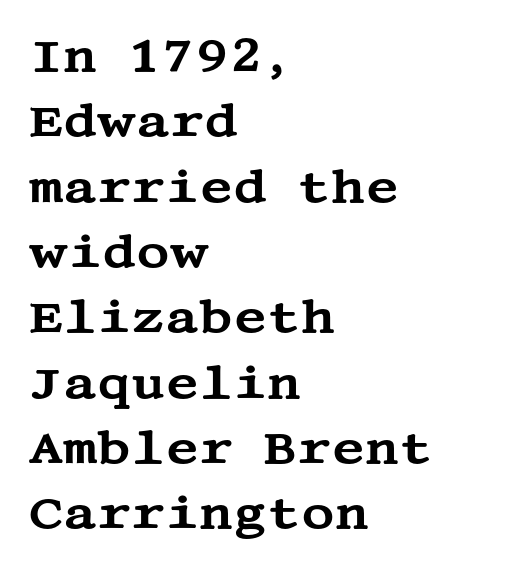
The image shows 46 px wide serif type, upright; set left-aligned, normal line spacing (1.42x), normal letter spacing, not underlined; medium stroke contrast and a large x-height.
